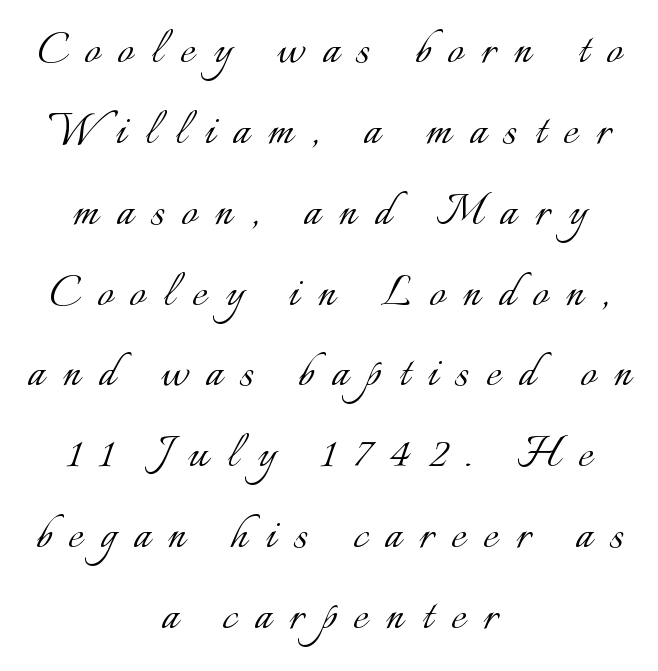
{"bold": "no", "weight": "light", "width": "normal", "stroke_contrast": "low", "x_height": "small", "monospaced": "no", "underline": "no", "align": "center", "line_spacing": "normal", "line_spacing_ratio": 1.47, "letter_spacing": "wide", "letter_spacing_em": 0.33, "glyph_px": 55}
